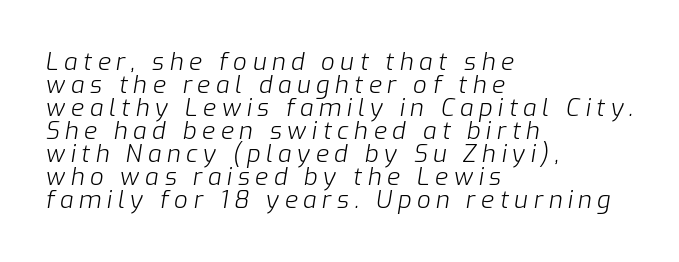
Which margin do the lines hug? The left one — the right edge is uneven. Does the leading feel generous? Not at all — it's pinched. The axis of the letterforms is tilted away from vertical. Caption: expanded tracking, letters set apart. This rendering features lettering with no underline.
